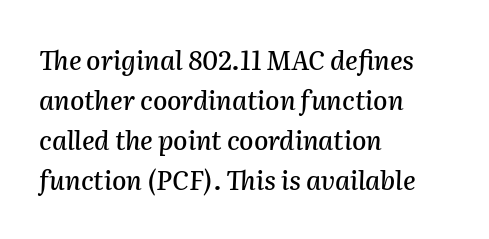
The image shows 26 px text type, italic (leaning right); set left-aligned, normal line spacing (1.54x), normal letter spacing, not underlined.
